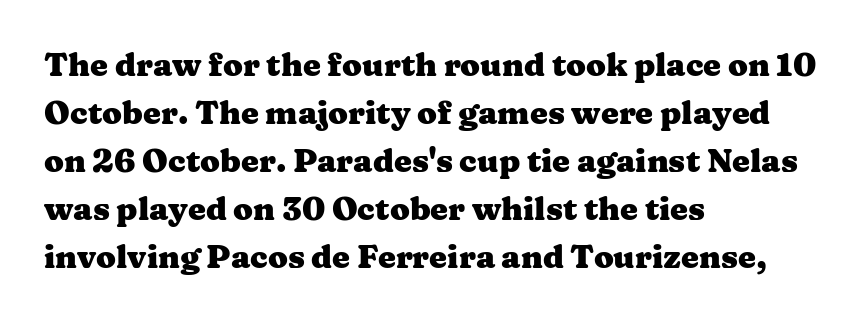
The image shows 32 px heavy, wide serif type, upright; set left-aligned, normal line spacing (1.5x), normal letter spacing, not underlined; medium stroke contrast and a medium x-height.
